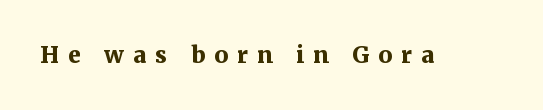
The lettering holds an erect, upright posture throughout. Type without underlining. The gaps between neighbouring characters are conspicuously large. Bold? Absolutely — the strokes are thick and heavy.
